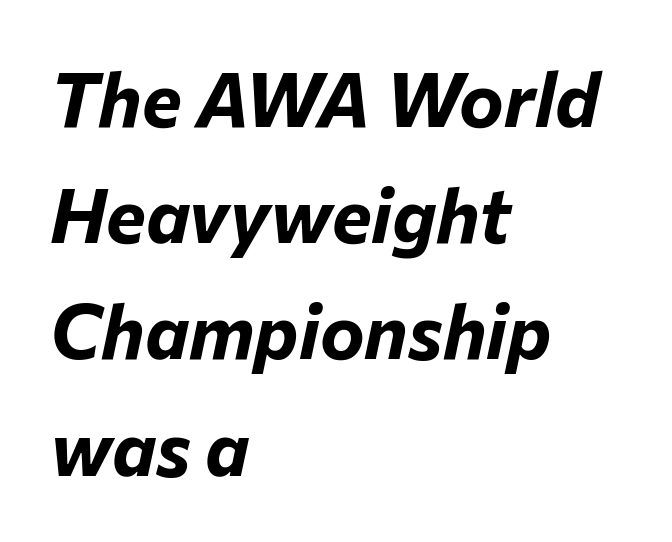
Q: Is the text bold? A: Yes.
Q: Is the text italic (slanted)? A: Yes, it leans right by about 12 degrees.
Q: Is the text underlined? A: No.
Q: How is the paragraph aligned? A: Left-aligned.
Q: Is the spacing between letters normal or unusually wide? A: Normal.
Q: Is the spacing between lines tight, normal or loose? A: Normal.
Q: Width (condensed, normal, or wide)? A: Normal.
Q: Stroke contrast? A: Low.
Q: x-height? A: Medium.
Q: Monospaced? A: No.
